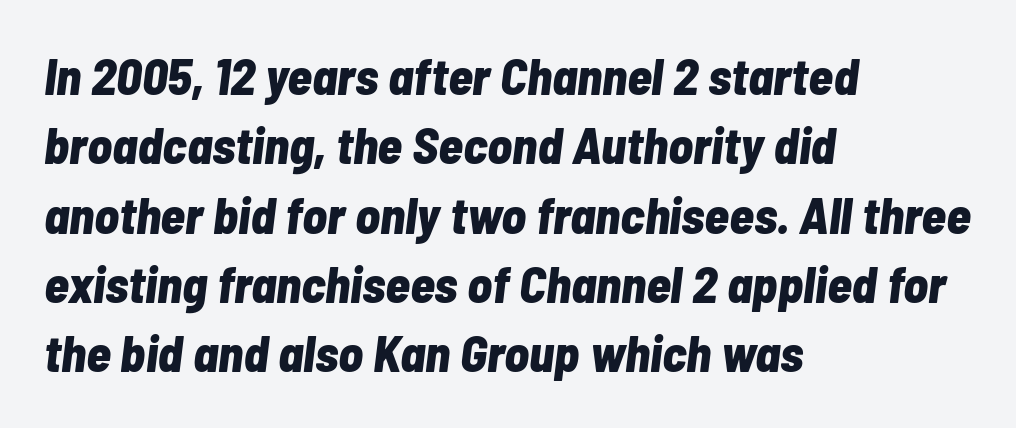
Q: Is the text bold? A: Yes.
Q: Is the text italic (slanted)? A: Yes, it leans right by about 7 degrees.
Q: Is the text underlined? A: No.
Q: How is the paragraph aligned? A: Left-aligned.
Q: Is the spacing between letters normal or unusually wide? A: Normal.
Q: Is the spacing between lines tight, normal or loose? A: Normal.
Q: Width (condensed, normal, or wide)? A: Condensed.
Q: Stroke contrast? A: Low.
Q: x-height? A: Medium.
Q: Monospaced? A: No.
